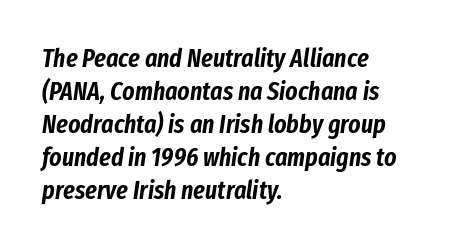
{"italic": "yes", "lean": "right", "slant_degrees": 8, "underline": "no", "align": "left", "line_spacing": "normal", "line_spacing_ratio": 1.27, "letter_spacing": "normal", "letter_spacing_em": 0.0, "glyph_px": 26}
